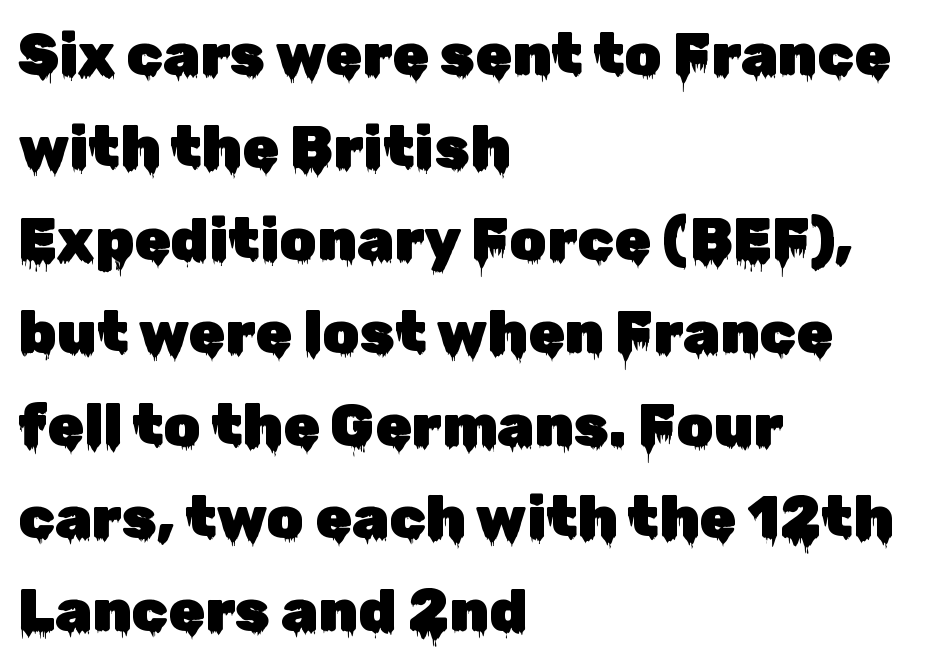
The image shows 59 px sans-serif type, upright; set left-aligned, normal line spacing (1.57x), normal letter spacing, not underlined; low stroke contrast and a medium x-height.
